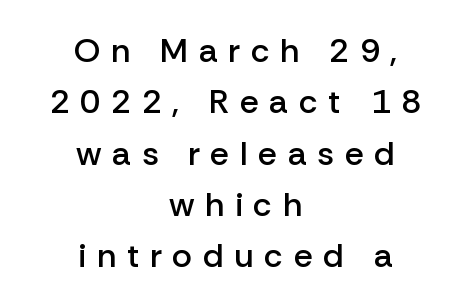
Q: Is the text bold? A: Semi-bold.
Q: Is the text italic (slanted)? A: No, it is upright.
Q: Is the typeface a serif or a sans-serif typeface? A: Sans-serif.
Q: Is the text underlined? A: No.
Q: How is the paragraph aligned? A: Centered.
Q: Is the spacing between letters normal or unusually wide? A: Unusually wide.
Q: Is the spacing between lines tight, normal or loose? A: Normal.
Q: Width (condensed, normal, or wide)? A: Normal.
Q: Stroke contrast? A: Low.
Q: x-height? A: Medium.
Q: Monospaced? A: No.
